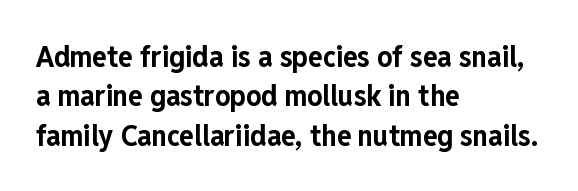
Q: Is the text bold? A: Yes.
Q: Is the text italic (slanted)? A: No, it is upright.
Q: Is the typeface a serif or a sans-serif typeface? A: Sans-serif.
Q: Is the text underlined? A: No.
Q: How is the paragraph aligned? A: Left-aligned.
Q: Is the spacing between letters normal or unusually wide? A: Normal.
Q: Is the spacing between lines tight, normal or loose? A: Normal.
Q: Width (condensed, normal, or wide)? A: Condensed.
Q: Stroke contrast? A: Low.
Q: x-height? A: Medium.
Q: Monospaced? A: No.
